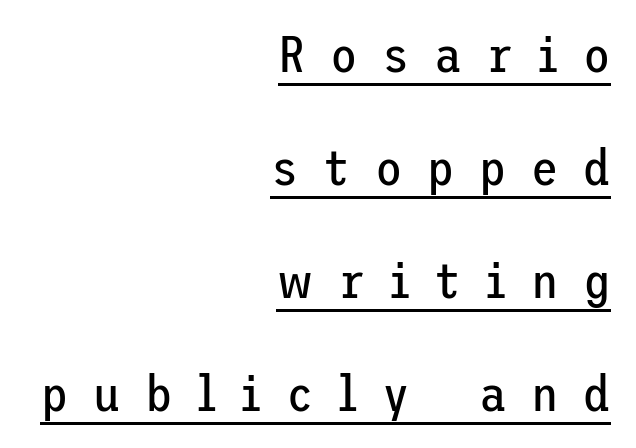
Q: Is the text bold? A: No.
Q: Is the text italic (slanted)? A: No, it is upright.
Q: Is the typeface a serif or a sans-serif typeface? A: Sans-serif.
Q: Is the text underlined? A: Yes.
Q: How is the paragraph aligned? A: Right-aligned.
Q: Is the spacing between letters normal or unusually wide? A: Unusually wide.
Q: Is the spacing between lines tight, normal or loose? A: Loose.
Q: Width (condensed, normal, or wide)? A: Normal.
Q: Stroke contrast? A: Low.
Q: x-height? A: Medium.
